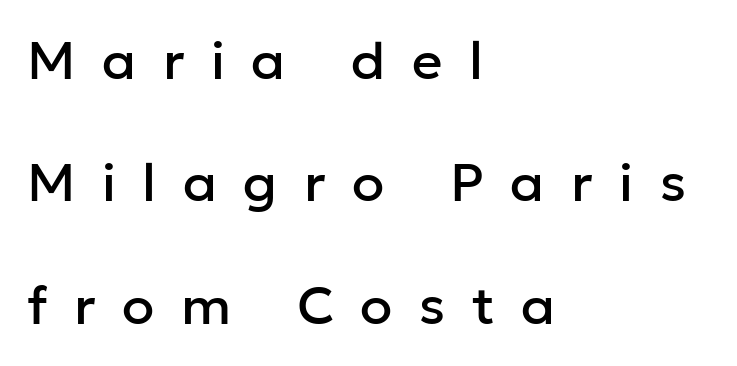
Q: Is the text italic (slanted)? A: No, it is upright.
Q: Is the typeface a serif or a sans-serif typeface? A: Sans-serif.
Q: Is the text underlined? A: No.
Q: How is the paragraph aligned? A: Left-aligned.
Q: Is the spacing between letters normal or unusually wide? A: Unusually wide.
Q: Is the spacing between lines tight, normal or loose? A: Loose.
Q: Width (condensed, normal, or wide)? A: Normal.
Q: Stroke contrast? A: Low.
Q: x-height? A: Medium.
Q: Monospaced? A: No.
